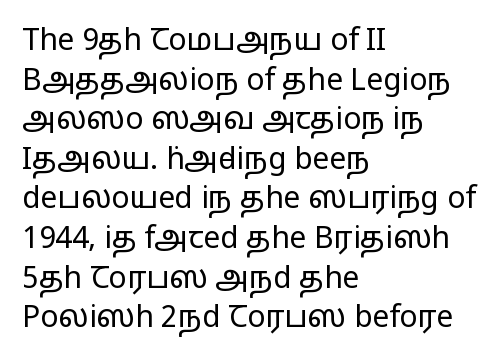
{"serif": "no", "italic": "no", "bold": "no", "weight": "regular", "width": "wide", "stroke_contrast": "low", "x_height": "medium", "monospaced": "no", "underline": "no", "align": "left", "line_spacing": "normal", "line_spacing_ratio": 1.32, "letter_spacing": "normal", "letter_spacing_em": 0.0, "glyph_px": 30}
